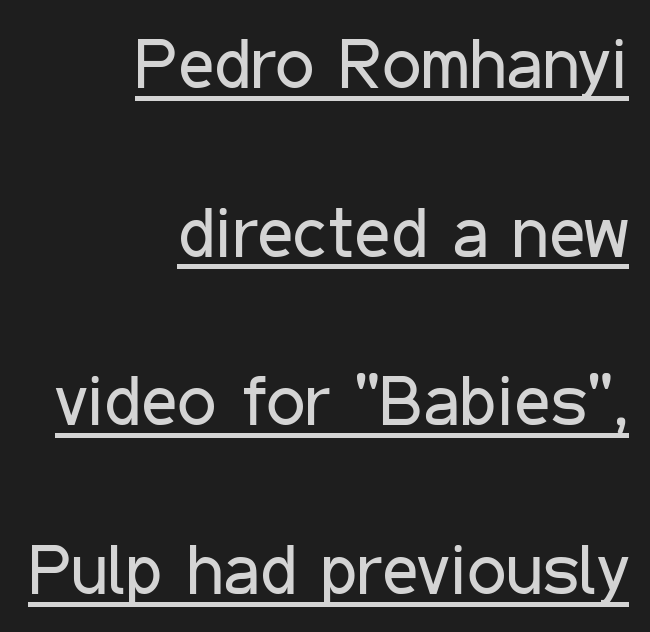
Q: Is the text bold? A: No.
Q: Is the text italic (slanted)? A: No, it is upright.
Q: Is the typeface a serif or a sans-serif typeface? A: Sans-serif.
Q: Is the text underlined? A: Yes.
Q: How is the paragraph aligned? A: Right-aligned.
Q: Is the spacing between letters normal or unusually wide? A: Normal.
Q: Is the spacing between lines tight, normal or loose? A: Loose.
Q: Width (condensed, normal, or wide)? A: Condensed.
Q: Stroke contrast? A: Low.
Q: x-height? A: Medium.
Q: Monospaced? A: No.
